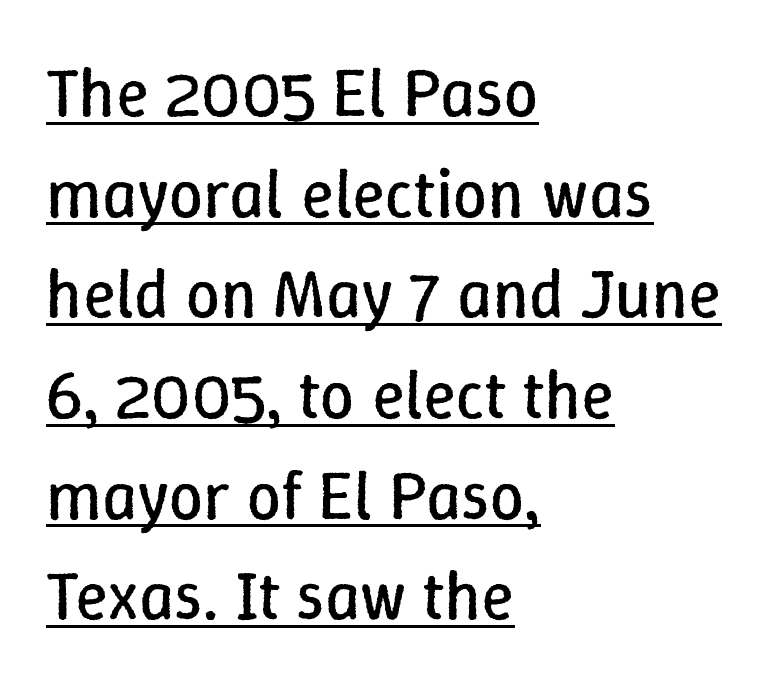
The image shows 68 px regular-weight type, upright; set left-aligned, normal line spacing (1.48x), normal letter spacing, underlined; low stroke contrast and a medium x-height.
